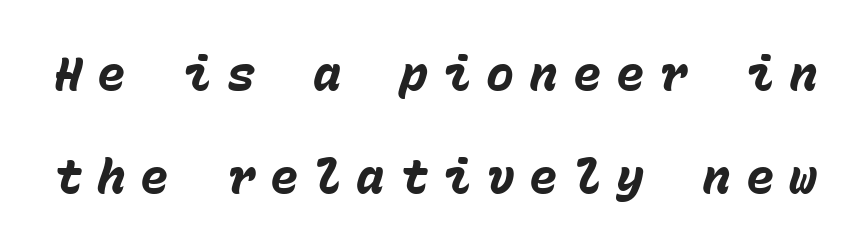
Compared with typical body copy, the letter spacing here is much looser. Quick note: underline off. The passage shown leans; its letterforms are oblique. If you measured baseline to baseline, you'd find a long distance.
